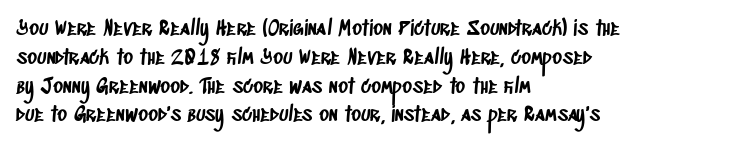
The image shows 21 px text type; set left-aligned, normal line spacing (1.37x), normal letter spacing, not underlined.
